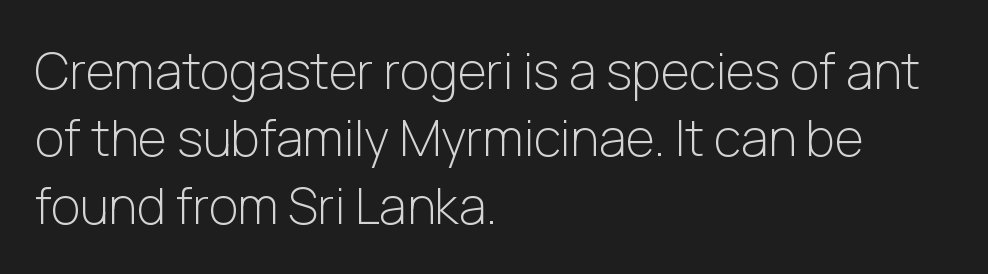
{"serif": "no", "italic": "no", "bold": "no", "weight": "light", "width": "normal", "stroke_contrast": "low", "x_height": "medium", "monospaced": "no", "underline": "no", "align": "left", "line_spacing": "normal", "line_spacing_ratio": 1.35, "letter_spacing": "normal", "letter_spacing_em": 0.0, "glyph_px": 50}
